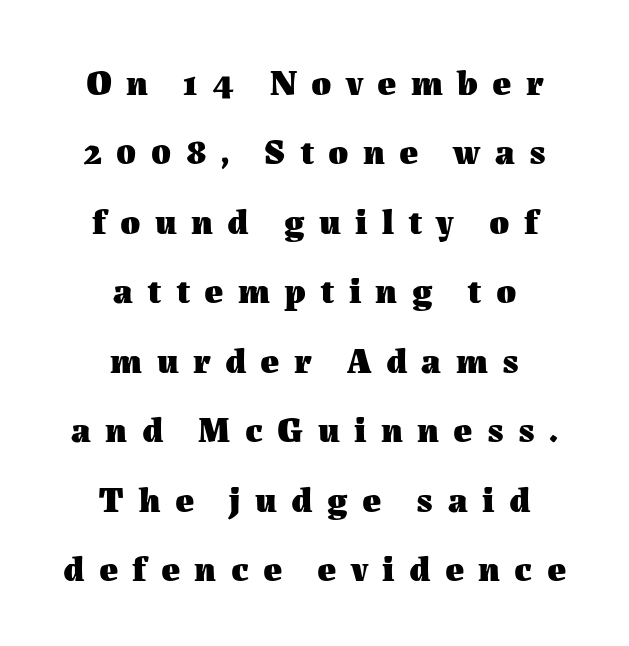
Q: Is the text bold? A: Yes.
Q: Is the text italic (slanted)? A: No, it is upright.
Q: Is the text underlined? A: No.
Q: How is the paragraph aligned? A: Centered.
Q: Is the spacing between letters normal or unusually wide? A: Unusually wide.
Q: Is the spacing between lines tight, normal or loose? A: Loose.
Q: Width (condensed, normal, or wide)? A: Normal.
Q: Stroke contrast? A: Medium.
Q: x-height? A: Medium.
Q: Monospaced? A: No.
